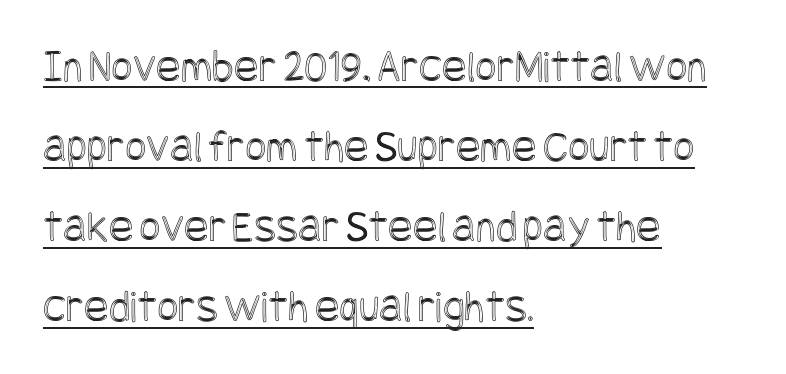
{"italic": "no", "width": "condensed", "x_height": "large", "underline": "yes", "align": "left", "line_spacing_ratio": 1.74, "letter_spacing": "normal", "letter_spacing_em": 0.0, "glyph_px": 46}
